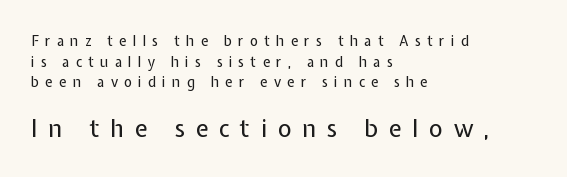
Does the leading feel generous? No, just average. Just letters on the line, the space beneath them empty. Inter-character spacing is expanded well beyond the font's built-in metrics. These two chunks differ in scale, with the bottom chunk taking the larger measure.
